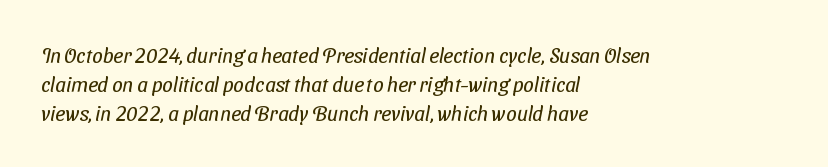
{"bold": "no", "underline": "no", "align": "left", "line_spacing": "normal", "line_spacing_ratio": 1.39, "letter_spacing": "normal", "letter_spacing_em": 0.0, "glyph_px": 21}
